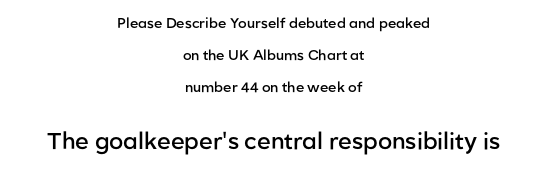
{"italic": "no", "bold": "semi", "underline": "no", "align": "center", "line_spacing": "loose", "line_spacing_ratio": 2.28, "letter_spacing": "normal", "letter_spacing_em": 0.0, "larger_block": "second", "size_ratio": 1.64, "glyph_px": 23}
